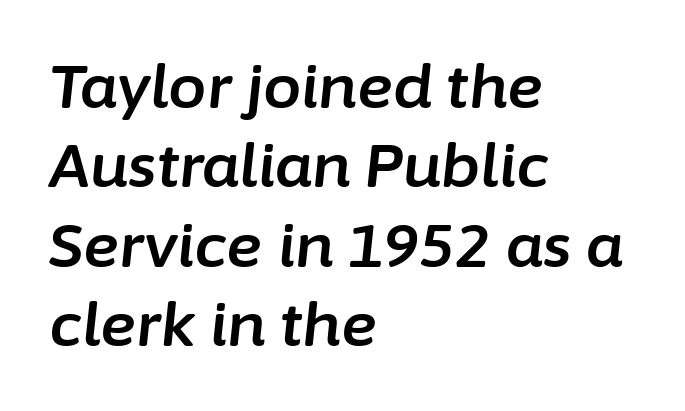
The text carries the slant typical of an italic or oblique font. Proportional: the letters do not fall into vertical columns. A typesetter would call this zero additional tracking. If you drew a ruler down the left edge, every line would touch it. Bare-footed words on every line.
